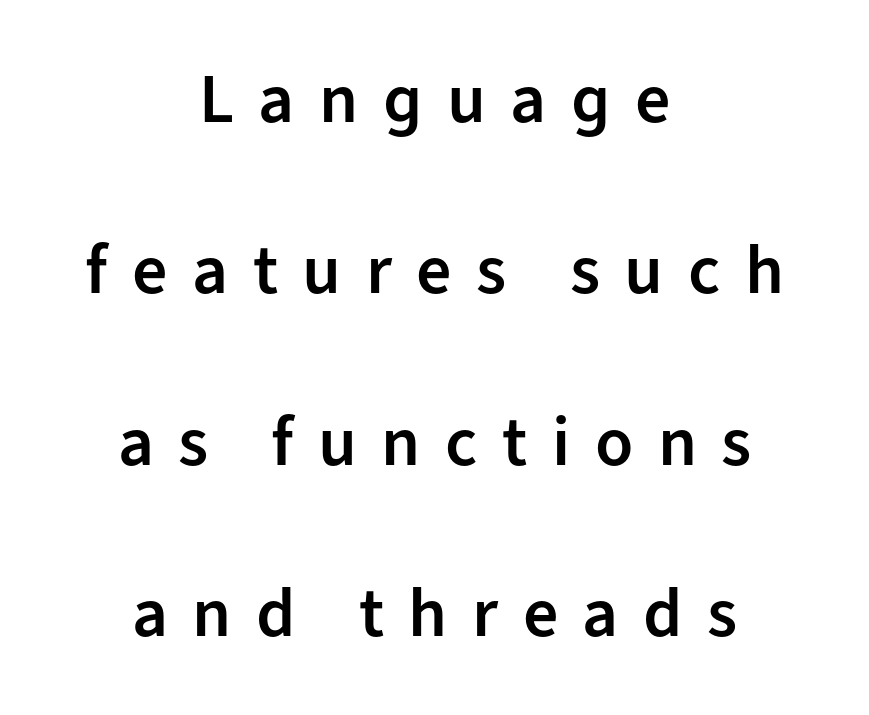
{"serif": "no", "italic": "no", "bold": "semi", "weight": "semibold", "width": "normal", "stroke_contrast": "low", "x_height": "medium", "monospaced": "no", "underline": "no", "align": "center", "line_spacing": "loose", "line_spacing_ratio": 2.45, "letter_spacing": "wide", "letter_spacing_em": 0.35, "glyph_px": 70}
